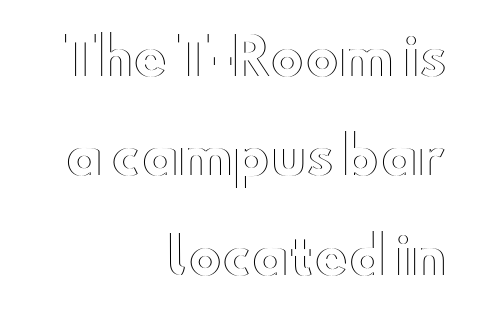
The paragraph has a hard right edge and a soft left edge. Does extra space separate the letters? No, they use regular spacing. Interline gaps are noticeably wide in this sample. The font's upright variant was chosen for this text. Words float on clear page, feet unadorned. Here the designer chose a conventional face with non-uniform glyph widths.
